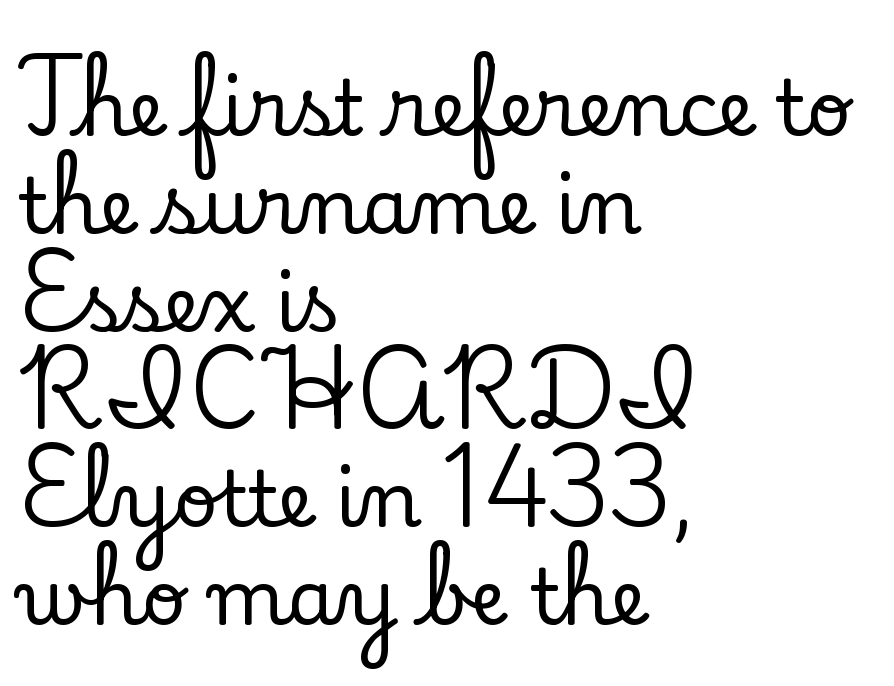
The image shows 77 px serif type, upright; set left-aligned, normal line spacing (1.27x), normal letter spacing, not underlined; low stroke contrast and a small x-height.
